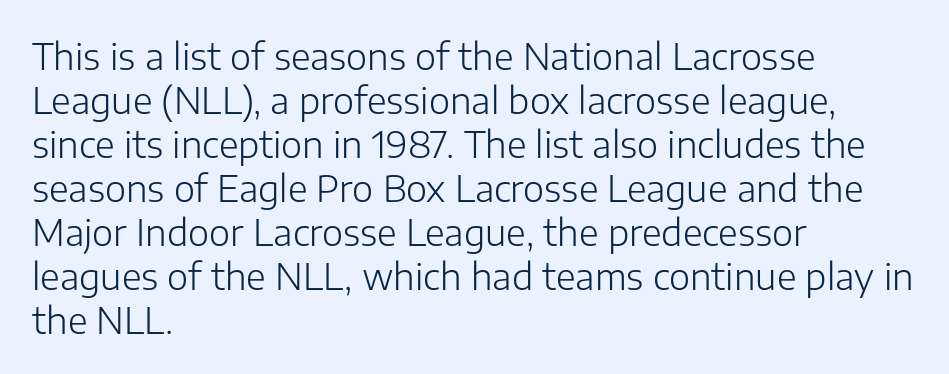
Alignment: flush left. Are there feet on the stems? There aren't — it's a sans. Nope, not italic — everything's standing straight. Heaviness? Minimal to ordinary, like unemphasized prose. Here the designer chose a conventional face with non-uniform glyph widths.
